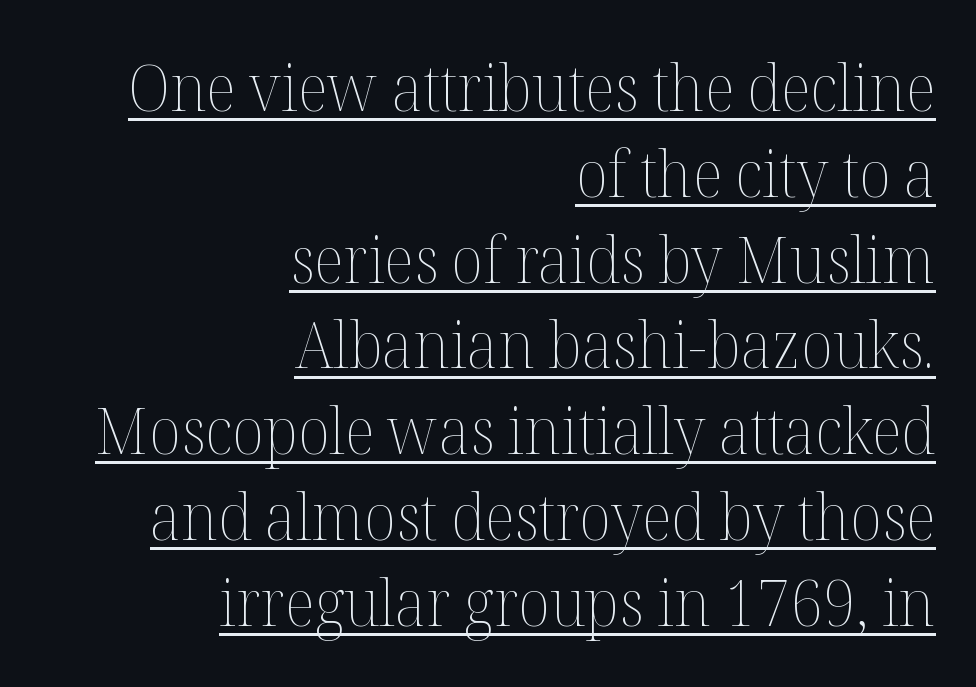
{"italic": "no", "bold": "no", "weight": "thin", "width": "normal", "stroke_contrast": "medium", "x_height": "medium", "monospaced": "no", "underline": "yes", "align": "right", "line_spacing": "normal", "line_spacing_ratio": 1.32, "letter_spacing": "normal", "letter_spacing_em": 0.0, "glyph_px": 65}
